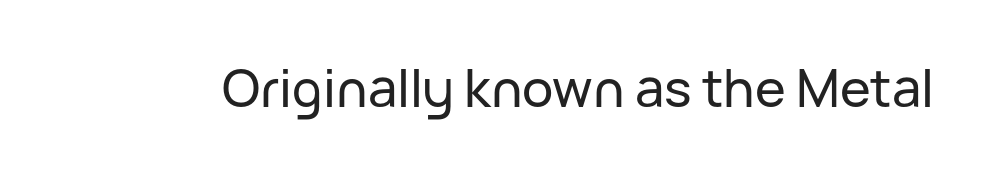
Check the space under the baseline: it is left empty. Vertical strokes here are truly vertical. Letterform terminals end flat and unadorned throughout the passage. The rendering keeps characters at their native spacing. These lines are rendered in a variable-pitch font.
